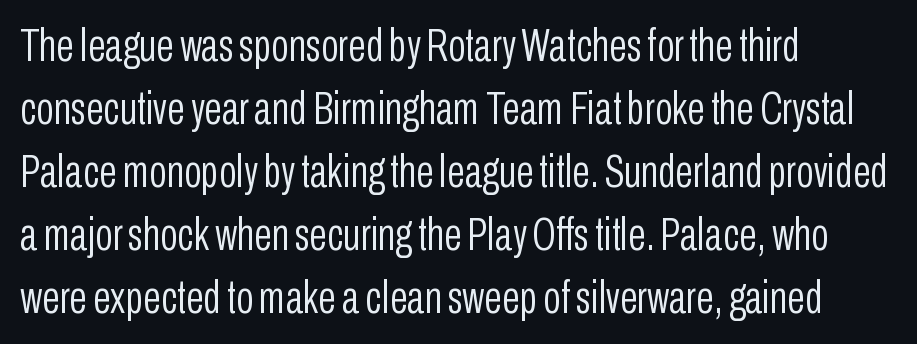
{"serif": "no", "italic": "no", "bold": "no", "weight": "light", "width": "condensed", "stroke_contrast": "low", "x_height": "medium", "monospaced": "no", "underline": "no", "align": "left", "line_spacing": "normal", "line_spacing_ratio": 1.37, "letter_spacing": "normal", "letter_spacing_em": 0.0, "glyph_px": 46}
